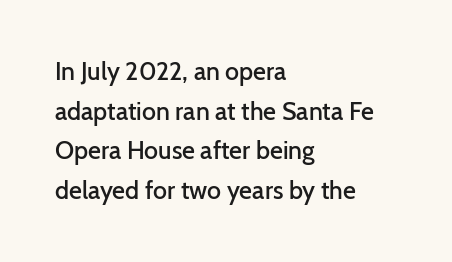
{"italic": "no", "bold": "semi", "underline": "no", "align": "left", "line_spacing": "normal", "line_spacing_ratio": 1.59, "letter_spacing": "normal", "letter_spacing_em": 0.0, "glyph_px": 25}
